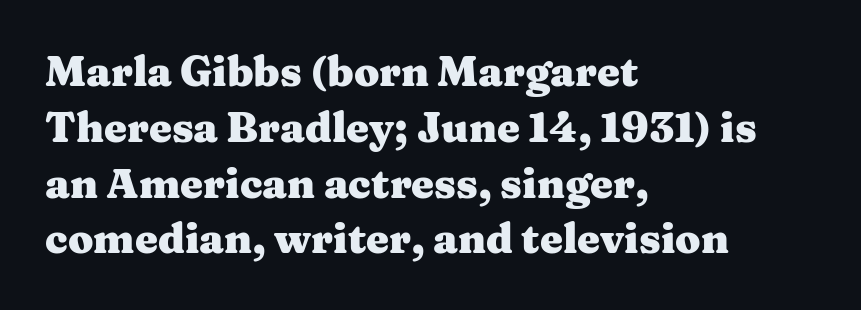
{"serif": "yes", "italic": "no", "bold": "yes", "weight": "heavy", "width": "wide", "stroke_contrast": "medium", "x_height": "medium", "monospaced": "no", "underline": "no", "align": "left", "line_spacing": "normal", "line_spacing_ratio": 1.36, "letter_spacing": "normal", "letter_spacing_em": 0.0, "glyph_px": 41}
